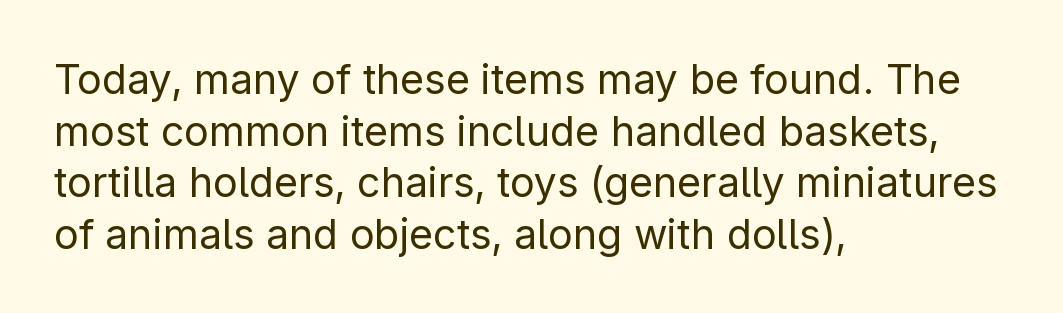
{"serif": "no", "italic": "no", "bold": "no", "weight": "regular", "width": "normal", "stroke_contrast": "low", "x_height": "medium", "monospaced": "no", "underline": "no", "align": "left", "line_spacing": "normal", "line_spacing_ratio": 1.26, "letter_spacing": "normal", "letter_spacing_em": 0.0, "glyph_px": 41}
